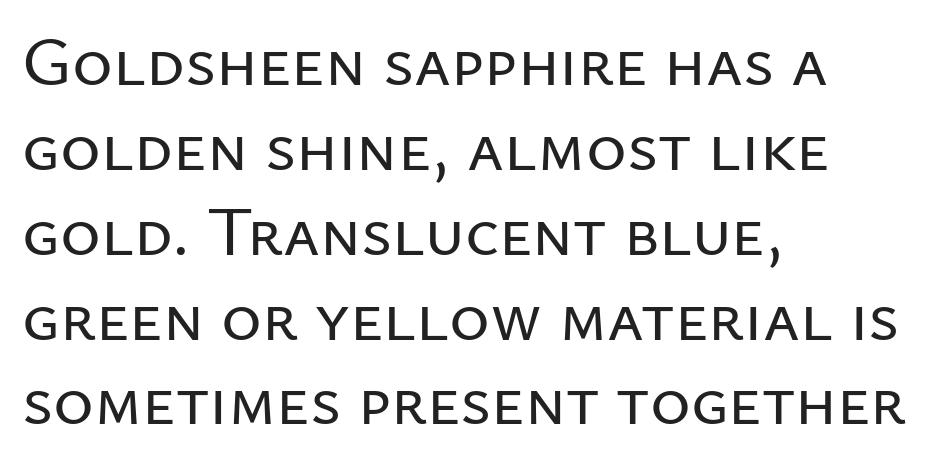
{"serif": "no", "italic": "no", "width": "normal", "stroke_contrast": "low", "x_height": "medium", "monospaced": "no", "underline": "no", "align": "left", "line_spacing_ratio": 1.23, "letter_spacing": "normal", "letter_spacing_em": 0.0, "glyph_px": 69}
